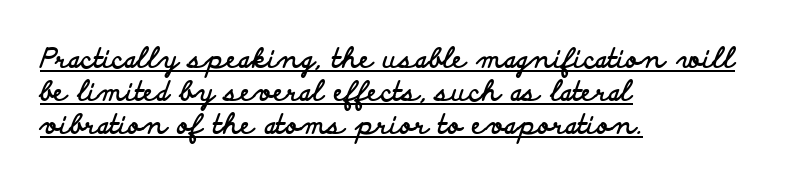
Q: Is the text bold? A: Yes.
Q: Is the text italic (slanted)? A: Yes.
Q: Is the text underlined? A: Yes.
Q: How is the paragraph aligned? A: Left-aligned.
Q: Is the spacing between letters normal or unusually wide? A: Normal.
